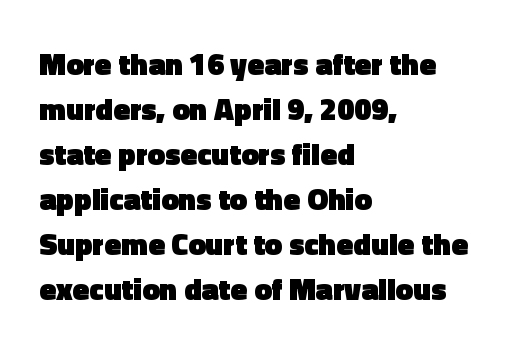
The image shows 31 px heavy sans-serif type, upright; set left-aligned, normal line spacing (1.45x), normal letter spacing, not underlined; a medium x-height.
